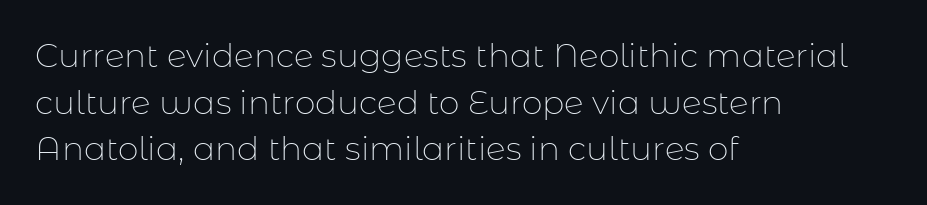
The image shows 33 px thin sans-serif type, upright; set left-aligned, normal line spacing (1.41x), normal letter spacing, not underlined; low stroke contrast and a medium x-height.
